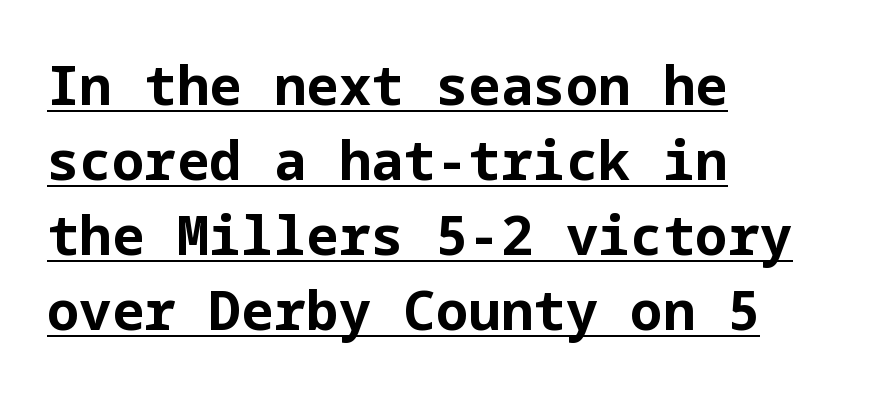
A typesetter would mark this as roman, not italic. Decoration check: the copy is underlined. Horizontal alignment here is leftward, the default for most running prose. The line-height multiplier appears to be the usual default.
